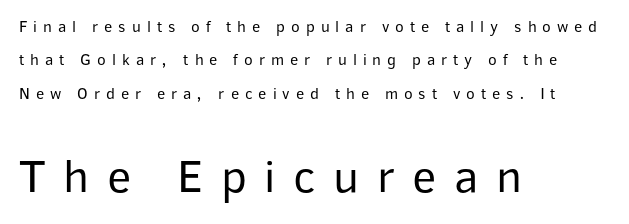
{"serif": "no", "italic": "no", "bold": "no", "weight": "regular", "width": "normal", "stroke_contrast": "low", "x_height": "medium", "monospaced": "no", "underline": "no", "align": "left", "line_spacing": "loose", "line_spacing_ratio": 2.08, "letter_spacing": "wide", "letter_spacing_em": 0.37, "larger_block": "second", "size_ratio": 2.94, "glyph_px": 47}
